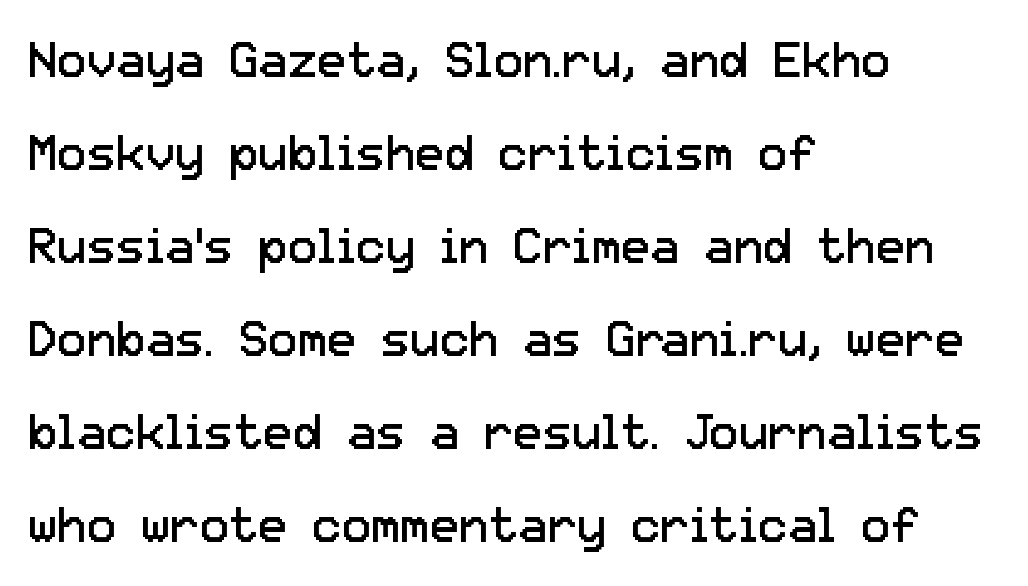
The type is set solid horizontally, with unmodified tracking. Italic: no, the glyphs are upright roman. The weight would be labelled regular, book, light, or lighter still. The typesetter chose a ragged-right arrangement here.
